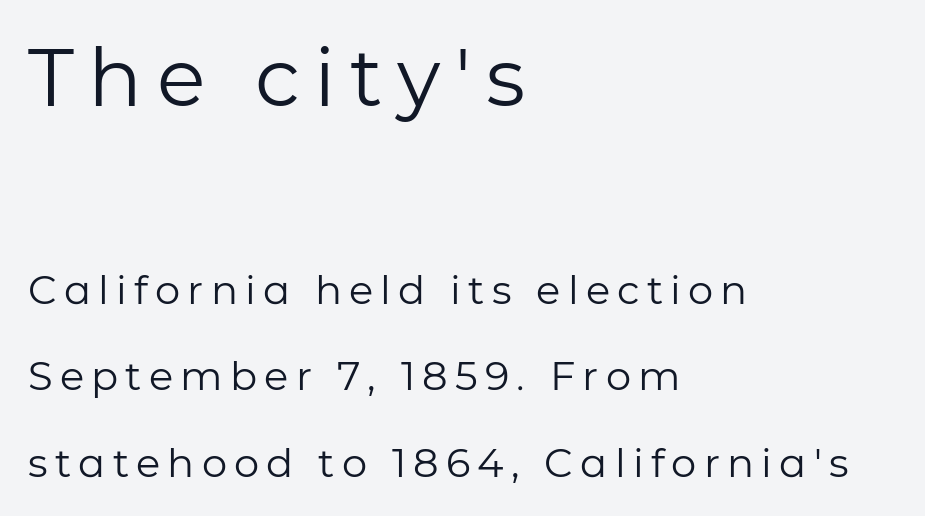
The image shows 80 px regular-weight sans-serif type, upright; set left-aligned, loose line spacing (2.16x), not underlined; the first (top) block is 2.0x larger; low stroke contrast and a medium x-height.
